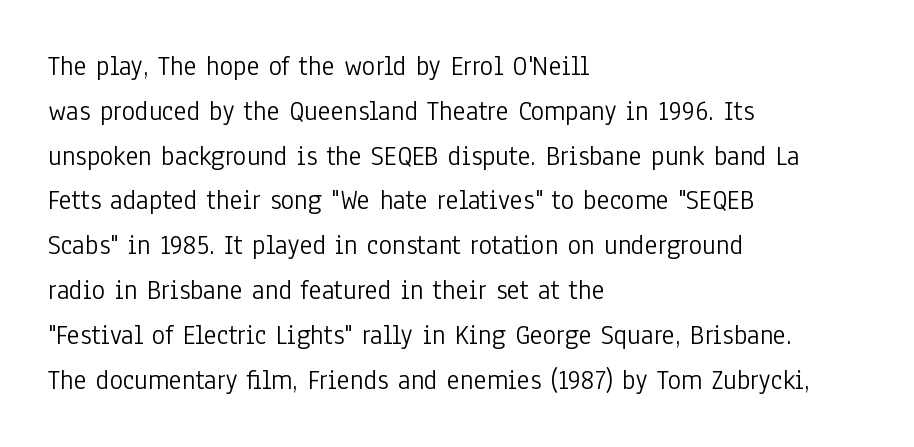
{"serif": "no", "italic": "no", "bold": "no", "weight": "light", "width": "condensed", "stroke_contrast": "low", "x_height": "medium", "monospaced": "no", "underline": "no", "align": "left", "line_spacing": "normal", "line_spacing_ratio": 1.6, "letter_spacing": "normal", "letter_spacing_em": 0.0, "glyph_px": 28}
